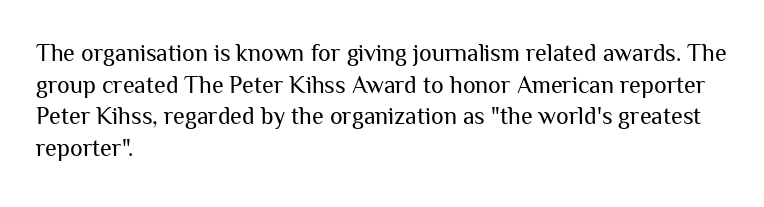
{"italic": "no", "bold": "no", "underline": "no", "align": "left", "line_spacing": "normal", "line_spacing_ratio": 1.32, "letter_spacing": "normal", "letter_spacing_em": 0.0, "glyph_px": 24}
